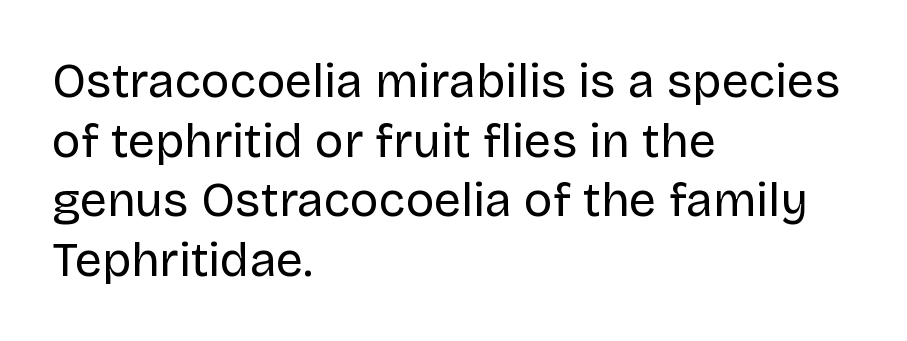
The image shows 48 px regular-weight sans-serif type, upright; set left-aligned, line spacing 1.24x, normal letter spacing, not underlined; low stroke contrast and a large x-height.
